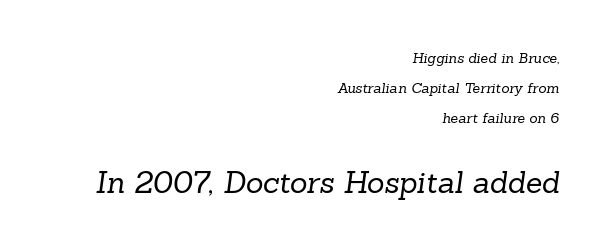
Q: Is the text bold? A: No.
Q: Is the typeface a serif or a sans-serif typeface? A: Serif.
Q: Is the text underlined? A: No.
Q: How is the paragraph aligned? A: Right-aligned.
Q: Is the spacing between letters normal or unusually wide? A: Normal.
Q: Is the spacing between lines tight, normal or loose? A: Loose.
Q: Which block of text is set in a larger size, the first (top) or the second (bottom)? A: The second (bottom) one.
Q: Width (condensed, normal, or wide)? A: Normal.
Q: Stroke contrast? A: Low.
Q: x-height? A: Medium.
Q: Monospaced? A: No.
